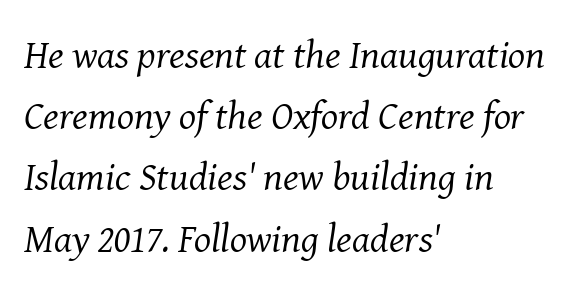
{"serif": "yes", "italic": "yes", "lean": "right", "slant_degrees": 8, "bold": "no", "weight": "regular", "width": "normal", "stroke_contrast": "medium", "x_height": "medium", "monospaced": "no", "underline": "no", "align": "left", "line_spacing": "normal", "line_spacing_ratio": 1.53, "letter_spacing": "normal", "letter_spacing_em": 0.0, "glyph_px": 40}
